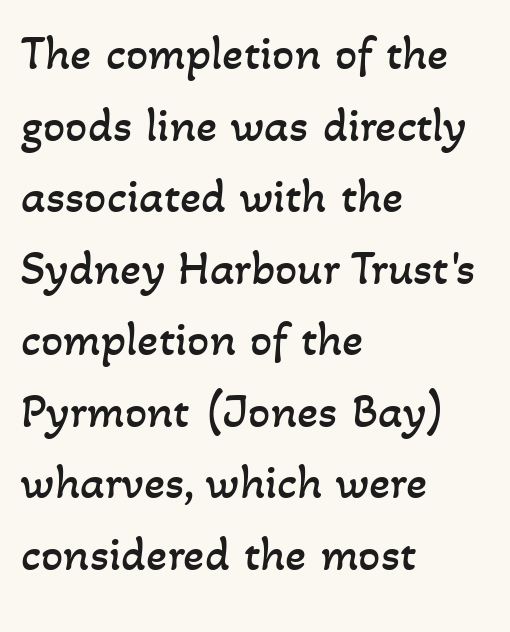
Q: Is the text bold? A: No.
Q: Is the text underlined? A: No.
Q: How is the paragraph aligned? A: Left-aligned.
Q: Is the spacing between letters normal or unusually wide? A: Normal.
Q: Is the spacing between lines tight, normal or loose? A: Normal.
Q: Width (condensed, normal, or wide)? A: Normal.
Q: Stroke contrast? A: Low.
Q: x-height? A: Small.
Q: Monospaced? A: No.
